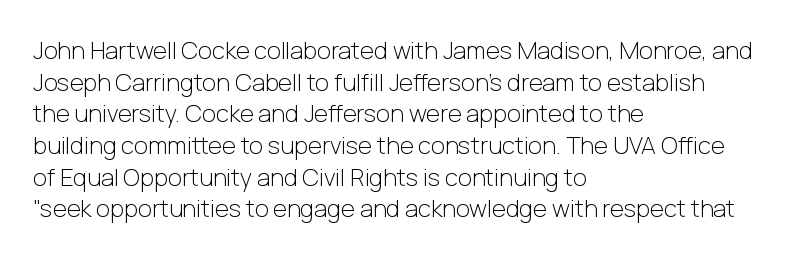
The image shows 24 px text type, upright; set left-aligned, normal line spacing (1.32x), normal letter spacing, not underlined.
